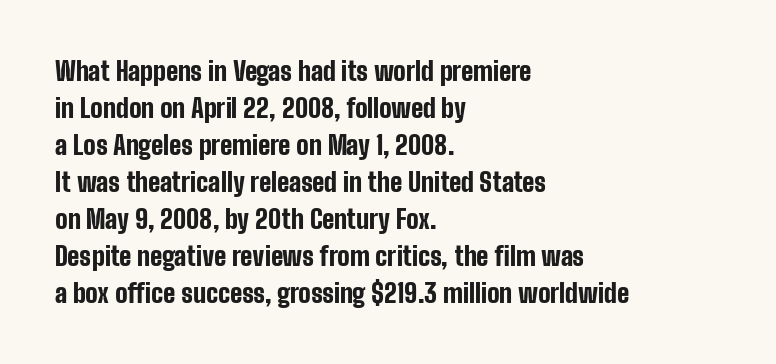
{"italic": "no", "bold": "yes", "underline": "no", "align": "left", "line_spacing": "normal", "line_spacing_ratio": 1.42, "letter_spacing": "normal", "letter_spacing_em": 0.0, "glyph_px": 26}
